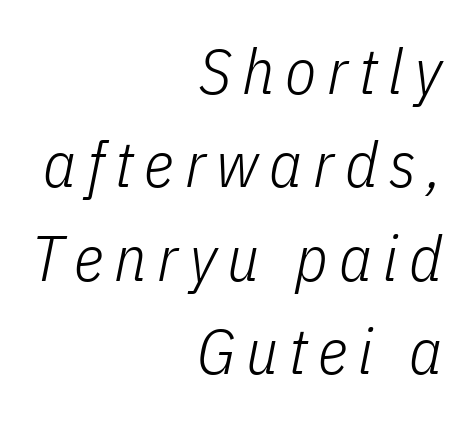
{"italic": "yes", "lean": "right", "slant_degrees": 11, "bold": "no", "weight": "light", "width": "condensed", "stroke_contrast": "low", "x_height": "medium", "monospaced": "no", "underline": "no", "align": "right", "line_spacing": "normal", "line_spacing_ratio": 1.46, "glyph_px": 64}
